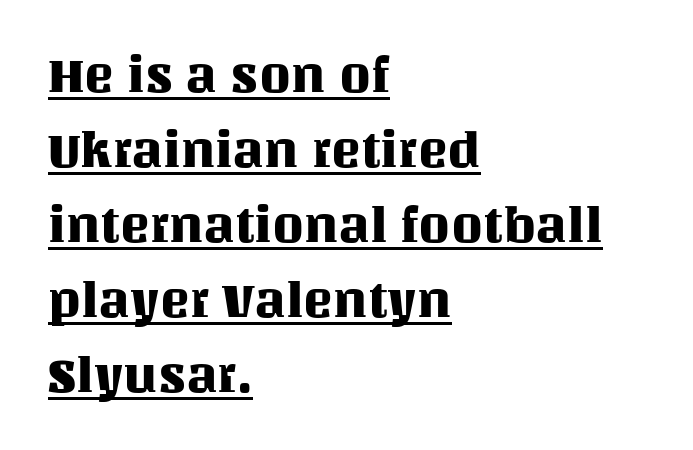
Q: Is the text italic (slanted)? A: No, it is upright.
Q: Is the text underlined? A: Yes.
Q: How is the paragraph aligned? A: Left-aligned.
Q: Is the spacing between letters normal or unusually wide? A: Normal.
Q: Is the spacing between lines tight, normal or loose? A: Normal.
Q: Width (condensed, normal, or wide)? A: Normal.
Q: Stroke contrast? A: Medium.
Q: x-height? A: Large.
Q: Monospaced? A: No.
